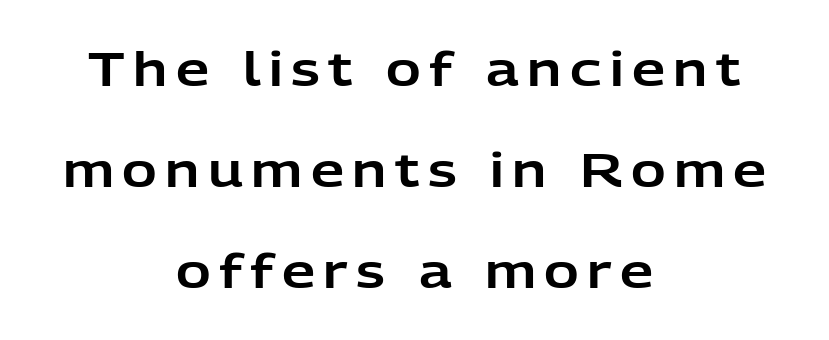
If you folded the block vertically in half, each line would mirror itself in length. This sample trades compactness for vertical openness between lines. The passage shown is typeset with a sans-serif family. Descender tails drop into unmarked territory. When letters stand straight like this, we call the style roman or upright.
